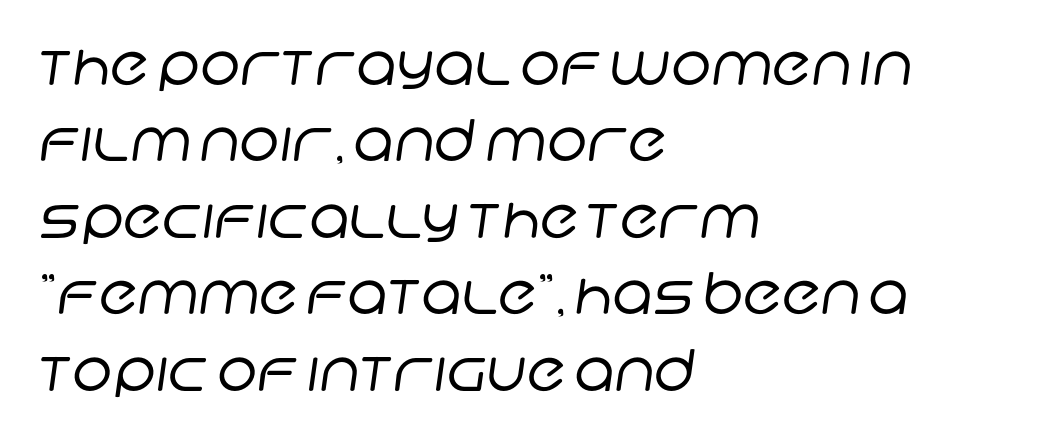
Q: Is the text bold? A: No.
Q: Is the typeface a serif or a sans-serif typeface? A: Sans-serif.
Q: Is the text underlined? A: No.
Q: How is the paragraph aligned? A: Left-aligned.
Q: Is the spacing between letters normal or unusually wide? A: Normal.
Q: Is the spacing between lines tight, normal or loose? A: Normal.
Q: Width (condensed, normal, or wide)? A: Normal.
Q: Stroke contrast? A: Low.
Q: x-height? A: Large.
Q: Monospaced? A: No.
